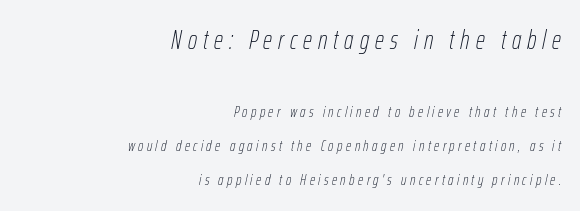
Q: Is the text bold? A: No.
Q: Is the text italic (slanted)? A: Yes, it leans right by about 12 degrees.
Q: Is the text underlined? A: No.
Q: How is the paragraph aligned? A: Right-aligned.
Q: Is the spacing between letters normal or unusually wide? A: Unusually wide.
Q: Is the spacing between lines tight, normal or loose? A: Loose.
Q: Which block of text is set in a larger size, the first (top) or the second (bottom)? A: The first (top) one.
